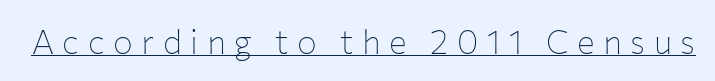
Q: Is the text bold? A: No.
Q: Is the text italic (slanted)? A: No, it is upright.
Q: Is the typeface a serif or a sans-serif typeface? A: Sans-serif.
Q: Is the text underlined? A: Yes.
Q: Is the spacing between letters normal or unusually wide? A: Unusually wide.
Q: Width (condensed, normal, or wide)? A: Normal.
Q: Stroke contrast? A: Low.
Q: x-height? A: Medium.
Q: Monospaced? A: No.
